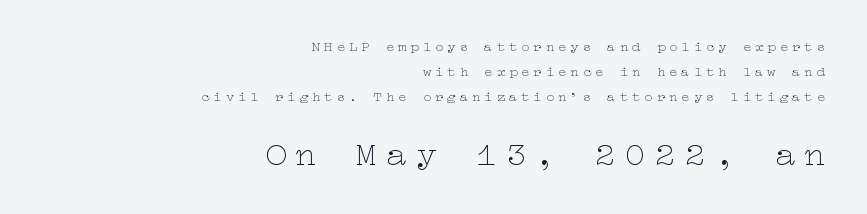
Style check: upright. Which margin do the lines hug? The right one — the left edge is uneven. The line texture is sparse and dotted thanks to wide tracking. Has an underline been added? It has not. The following chunk of copy outweighs the initial chunk in type size.
